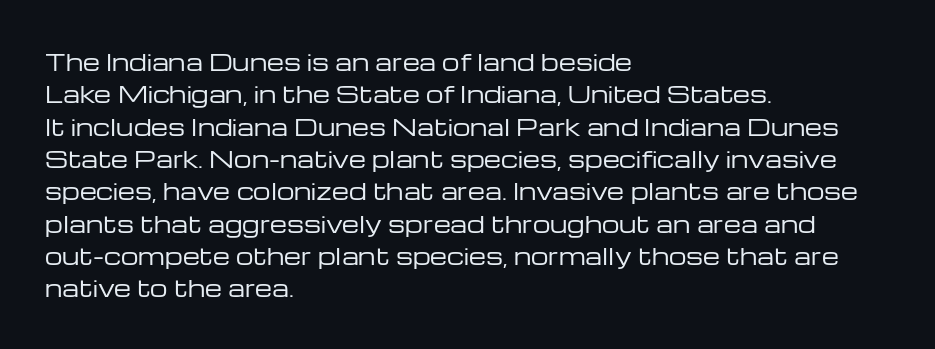
{"italic": "no", "bold": "no", "underline": "no", "align": "left", "line_spacing": "normal", "line_spacing_ratio": 1.47, "letter_spacing": "normal", "letter_spacing_em": 0.0, "glyph_px": 22}
